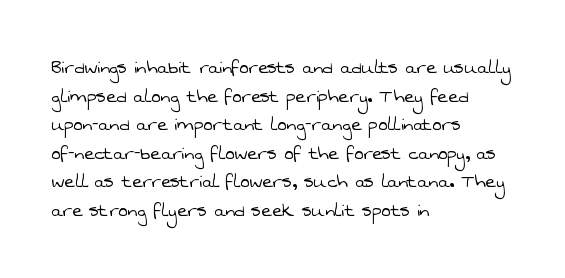
Q: Is the text bold? A: No.
Q: Is the text underlined? A: No.
Q: How is the paragraph aligned? A: Left-aligned.
Q: Is the spacing between letters normal or unusually wide? A: Normal.
Q: Is the spacing between lines tight, normal or loose? A: Normal.
